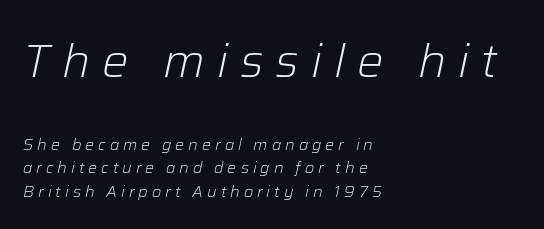
The area under the type is left untouched. You could only call the tracking loose — the letters float apart. Layout note: lines flush left. The face used here appears at its bigger size in the upper chunk.
